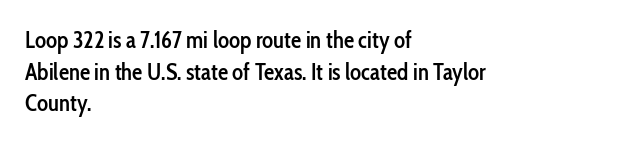
Q: Is the text bold? A: Semi-bold.
Q: Is the text italic (slanted)? A: No, it is upright.
Q: Is the text underlined? A: No.
Q: How is the paragraph aligned? A: Left-aligned.
Q: Is the spacing between letters normal or unusually wide? A: Normal.
Q: Is the spacing between lines tight, normal or loose? A: Normal.
